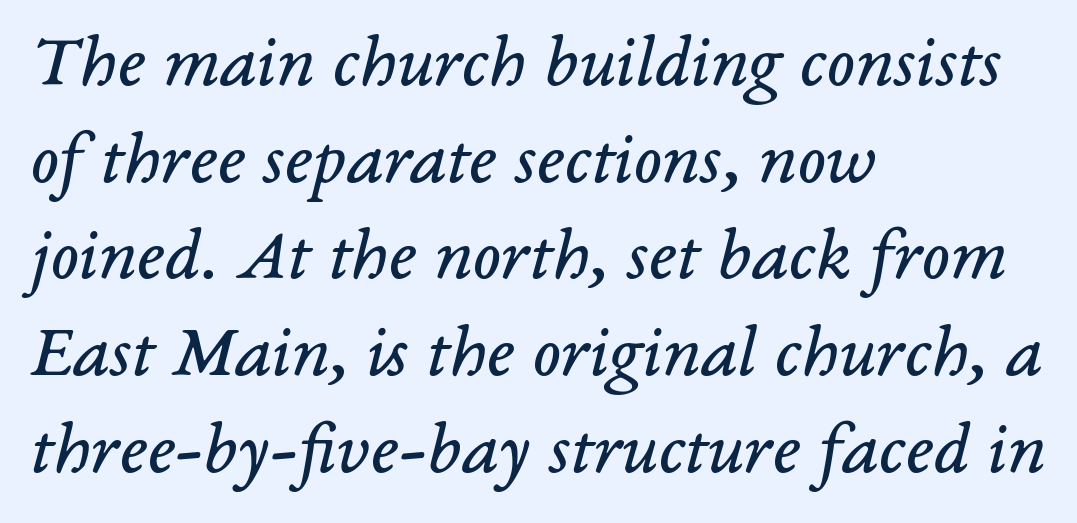
Q: Is the text bold? A: No.
Q: Is the text italic (slanted)? A: Yes, it leans right by about 14 degrees.
Q: Is the typeface a serif or a sans-serif typeface? A: Serif.
Q: Is the text underlined? A: No.
Q: How is the paragraph aligned? A: Left-aligned.
Q: Is the spacing between letters normal or unusually wide? A: Normal.
Q: Is the spacing between lines tight, normal or loose? A: Normal.
Q: Width (condensed, normal, or wide)? A: Normal.
Q: Stroke contrast? A: Low.
Q: x-height? A: Medium.
Q: Monospaced? A: No.
